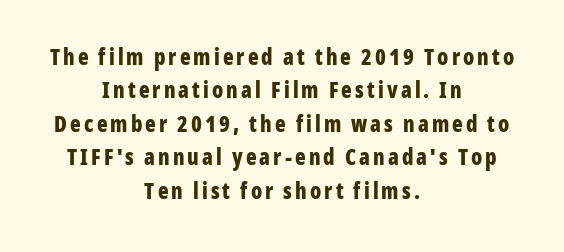
{"italic": "no", "bold": "yes", "underline": "no", "align": "center", "line_spacing": "normal", "line_spacing_ratio": 1.52, "glyph_px": 22}
